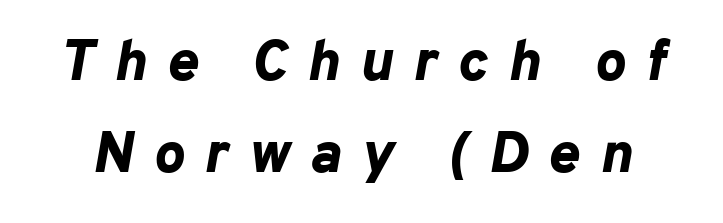
These lines are rendered in a variable-pitch font. Leading matches the norm, producing a regular column. When letters slant like this, we call the style italic. Pretty heavy lettering here — definitely bold. Substantial extra tracking has been applied to these lines. This rendering features lettering with no underline.
